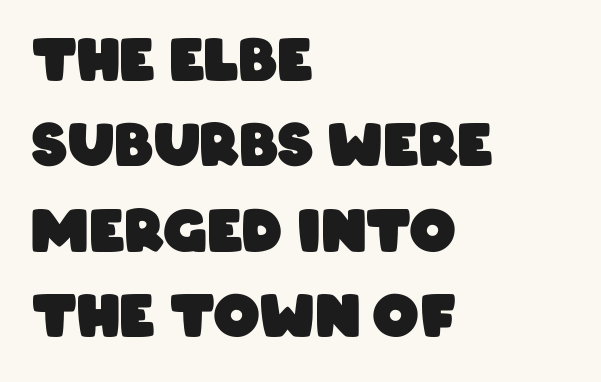
Q: Is the text bold? A: Yes.
Q: Is the typeface a serif or a sans-serif typeface? A: Sans-serif.
Q: Is the text underlined? A: No.
Q: How is the paragraph aligned? A: Left-aligned.
Q: Is the spacing between letters normal or unusually wide? A: Normal.
Q: Is the spacing between lines tight, normal or loose? A: Normal.
Q: Width (condensed, normal, or wide)? A: Condensed.
Q: Stroke contrast? A: Low.
Q: x-height? A: Large.
Q: Monospaced? A: No.
